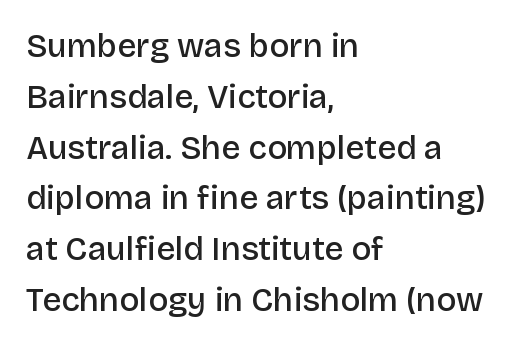
The image shows 33 px semibold sans-serif type, upright; set left-aligned, normal line spacing (1.54x), normal letter spacing, not underlined; low stroke contrast and a large x-height.
